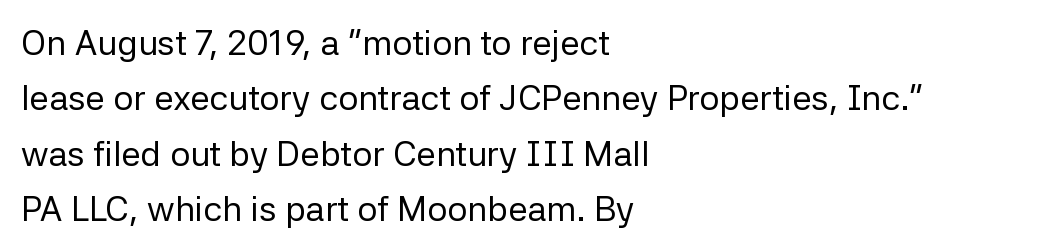
Q: Is the text bold? A: No.
Q: Is the text italic (slanted)? A: No, it is upright.
Q: Is the typeface a serif or a sans-serif typeface? A: Sans-serif.
Q: Is the text underlined? A: No.
Q: How is the paragraph aligned? A: Left-aligned.
Q: Is the spacing between letters normal or unusually wide? A: Normal.
Q: Is the spacing between lines tight, normal or loose? A: Normal.
Q: Width (condensed, normal, or wide)? A: Normal.
Q: Stroke contrast? A: Low.
Q: x-height? A: Medium.
Q: Monospaced? A: No.
